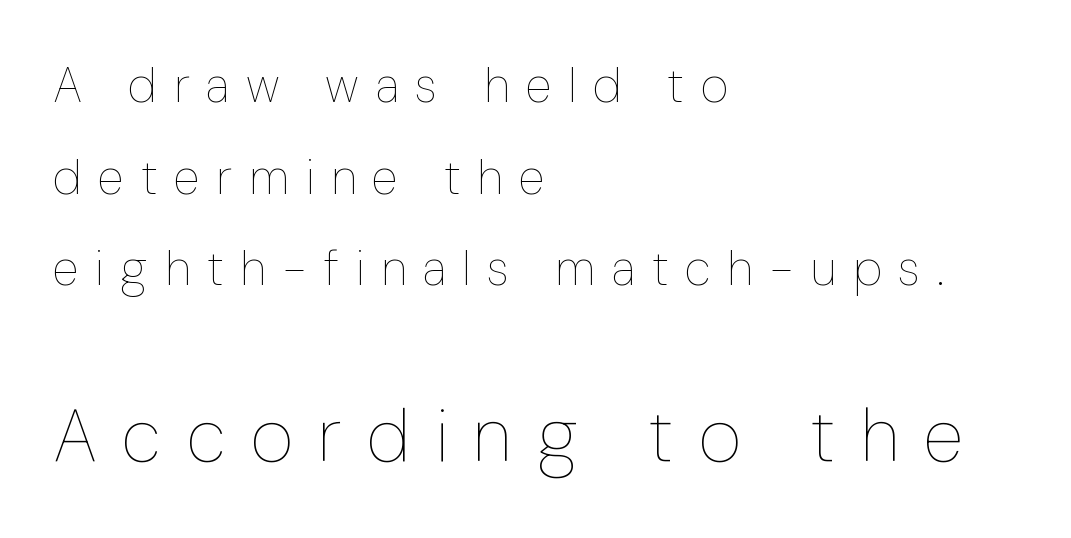
The image shows 74 px thin, condensed type, upright; set left-aligned, line spacing 1.87x, unusually wide letter spacing (+0.34 em), not underlined; the second (bottom) block is 1.51x larger; low stroke contrast and a medium x-height.
